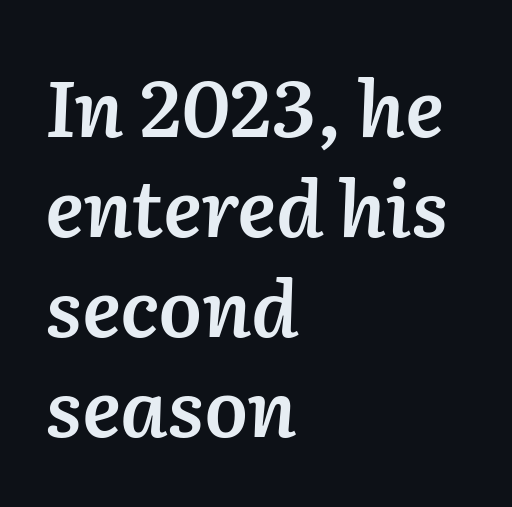
{"italic": "yes", "lean": "right", "slant_degrees": 2, "bold": "semi", "weight": "semibold", "width": "normal", "stroke_contrast": "low", "x_height": "medium", "monospaced": "no", "underline": "no", "align": "left", "line_spacing": "normal", "line_spacing_ratio": 1.28, "letter_spacing": "normal", "letter_spacing_em": 0.0, "glyph_px": 78}
